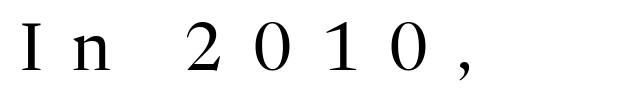
{"serif": "yes", "italic": "no", "bold": "no", "weight": "regular", "width": "normal", "stroke_contrast": "high", "x_height": "medium", "monospaced": "no", "underline": "no", "letter_spacing": "wide", "letter_spacing_em": 0.45, "glyph_px": 65}
